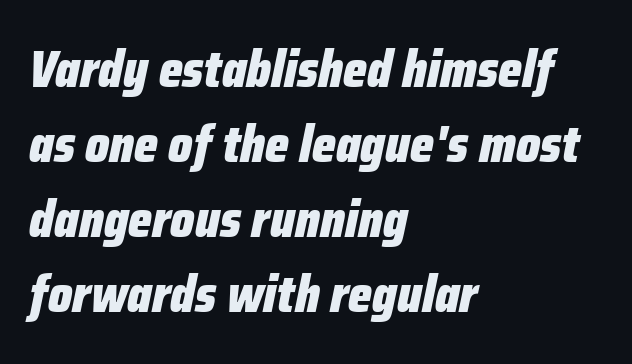
The string is rendered with underlining switched off. The rag falls on the right side of this text block. The letterforms sit shoulder to shoulder at normal distance. Does the leading feel generous? No, just average.
